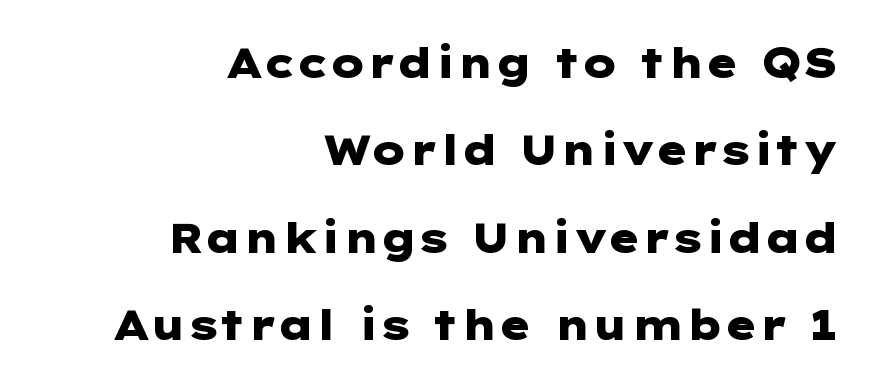
The image shows 41 px heavy, wide sans-serif type, upright; set right-aligned, loose line spacing (2.13x), normal letter spacing, not underlined; low stroke contrast and a medium x-height.
